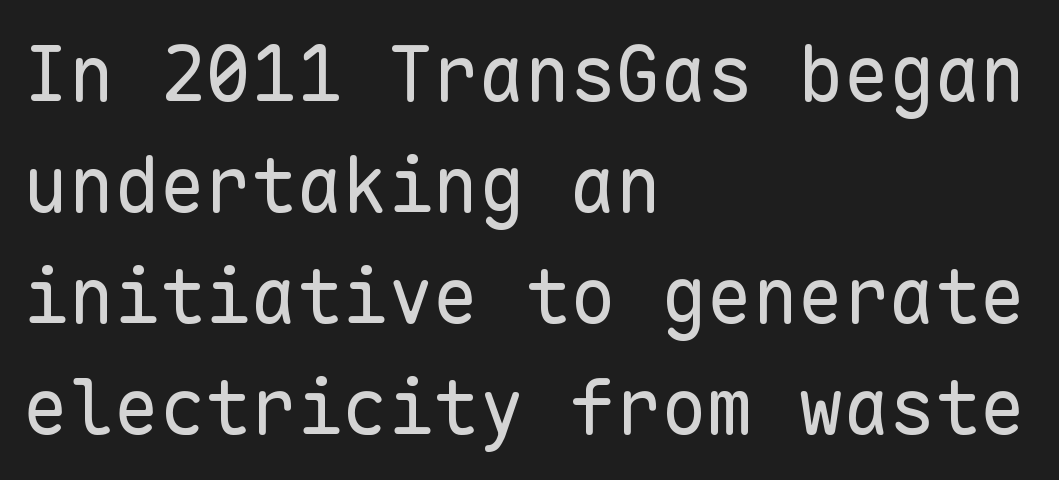
A typesetter would call this monospace, since all characters share one set width. Vertical stems look standard width or narrower in stroke. The lines in this sample share a left origin and differ only in where they stop. The type sits square on the baseline with zero lean.
